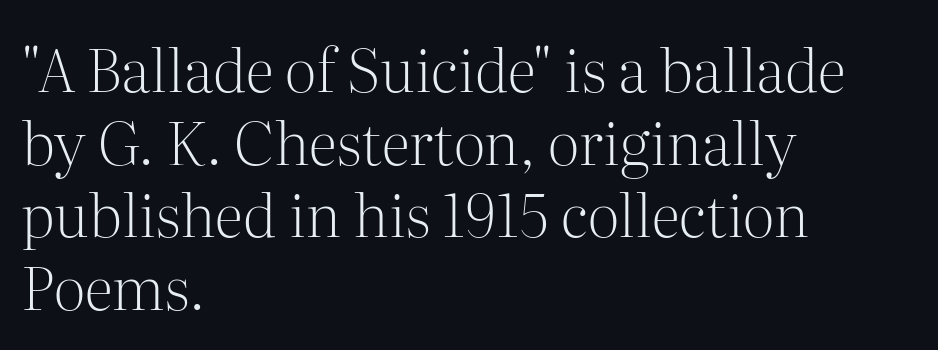
{"serif": "yes", "italic": "no", "bold": "no", "weight": "light", "width": "normal", "stroke_contrast": "medium", "x_height": "medium", "monospaced": "no", "underline": "no", "align": "left", "line_spacing_ratio": 1.21, "letter_spacing": "normal", "letter_spacing_em": 0.0, "glyph_px": 60}
